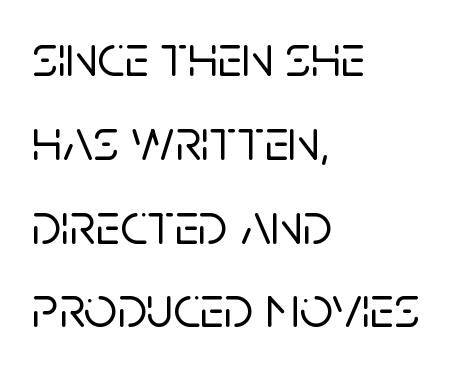
The space directly below the letters is spotless. In terms of letterform style, serifs are entirely absent. Notice how the stems are strictly vertical — no italics here. Casual observation: everything's shoved over to the left.
